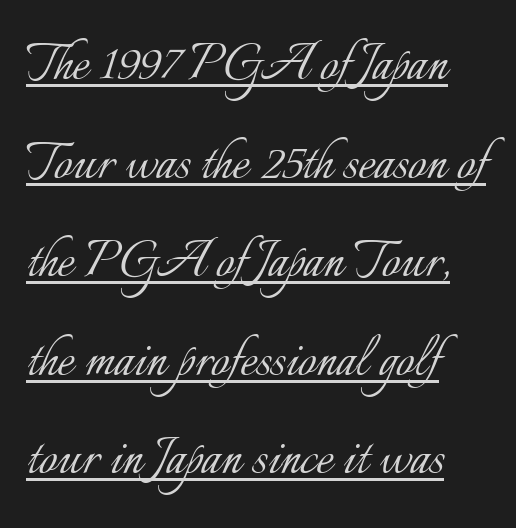
The letters advance in unequal steps, a hallmark of proportional type. This block has exactly the height ordinary leading produces. No extra tracking has been applied to these lines. Decoration check: the copy is underlined.
